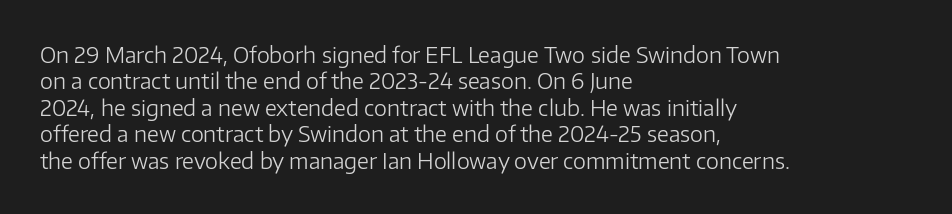
{"italic": "no", "bold": "no", "underline": "no", "align": "left", "line_spacing_ratio": 1.2, "letter_spacing": "normal", "letter_spacing_em": 0.0, "glyph_px": 22}
